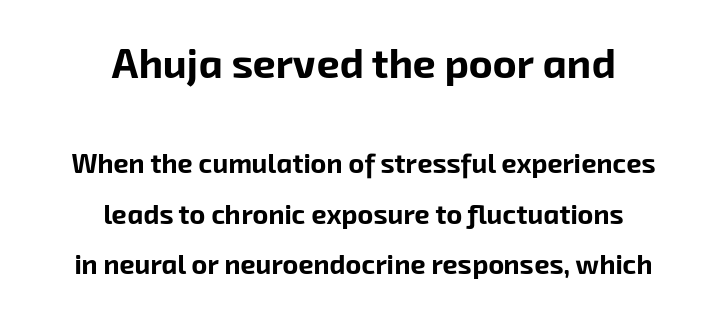
The image shows 41 px bold sans-serif type; set centered, line spacing 1.87x, normal letter spacing, not underlined; the first (top) block is 1.52x larger; low stroke contrast and a medium x-height.
